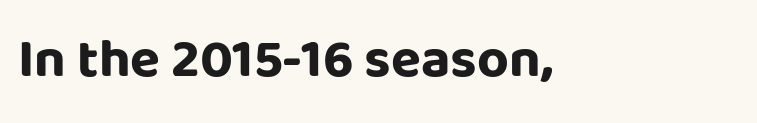
The image shows 55 px bold sans-serif type, upright; set left-aligned, normal letter spacing, not underlined; low stroke contrast and a large x-height.
